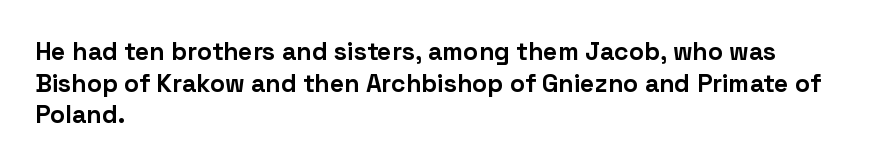
Q: Is the text bold? A: Yes.
Q: Is the text italic (slanted)? A: No, it is upright.
Q: Is the text underlined? A: No.
Q: How is the paragraph aligned? A: Left-aligned.
Q: Is the spacing between letters normal or unusually wide? A: Normal.
Q: Is the spacing between lines tight, normal or loose? A: Normal.
